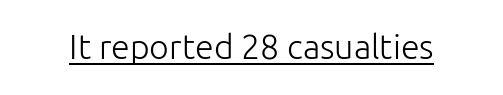
{"serif": "no", "italic": "no", "bold": "no", "weight": "light", "width": "normal", "stroke_contrast": "low", "x_height": "medium", "monospaced": "no", "underline": "yes", "letter_spacing": "normal", "letter_spacing_em": 0.0, "glyph_px": 34}
